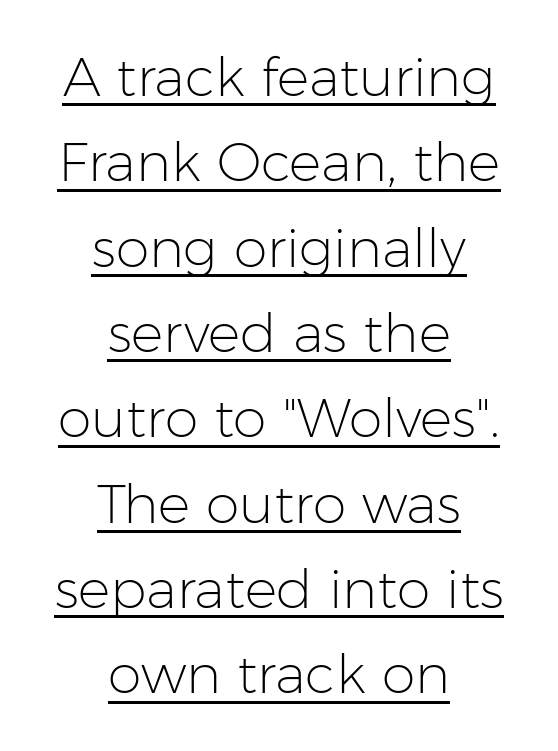
{"serif": "no", "italic": "no", "bold": "no", "weight": "light", "width": "normal", "stroke_contrast": "low", "x_height": "medium", "monospaced": "no", "underline": "yes", "align": "center", "line_spacing": "normal", "line_spacing_ratio": 1.58, "letter_spacing": "normal", "letter_spacing_em": 0.0, "glyph_px": 54}
